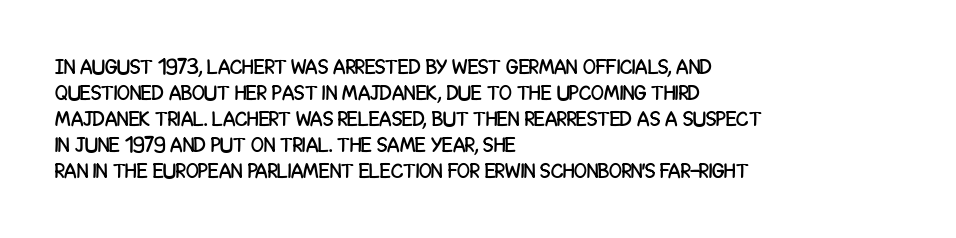
{"italic": "no", "underline": "no", "align": "left", "line_spacing_ratio": 1.24, "letter_spacing": "normal", "letter_spacing_em": 0.0, "glyph_px": 21}
